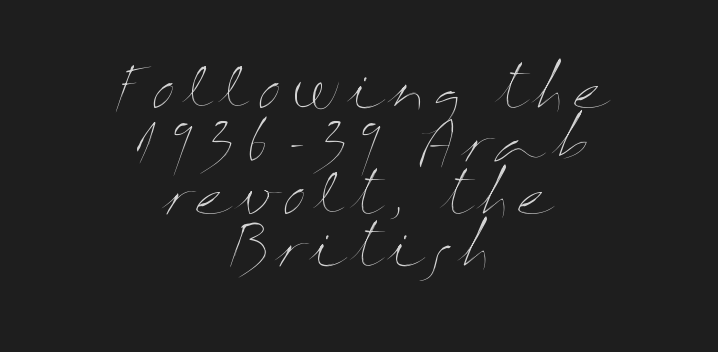
{"bold": "no", "weight": "thin", "width": "wide", "stroke_contrast": "medium", "x_height": "medium", "monospaced": "no", "underline": "no", "align": "center", "line_spacing": "tight", "line_spacing_ratio": 0.96, "glyph_px": 55}
